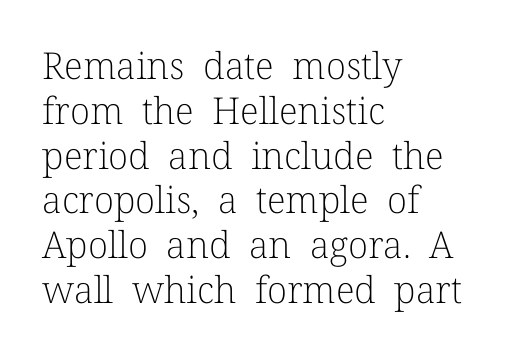
{"serif": "yes", "italic": "no", "bold": "no", "weight": "light", "width": "normal", "stroke_contrast": "low", "x_height": "medium", "monospaced": "no", "underline": "no", "align": "left", "line_spacing_ratio": 1.21, "letter_spacing": "normal", "letter_spacing_em": 0.0, "glyph_px": 37}
